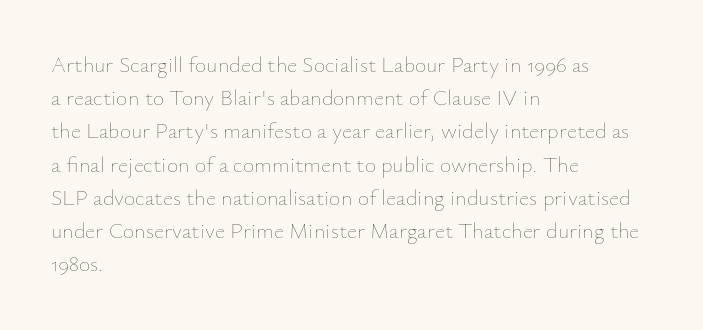
The image shows 22 px text type, upright; set left-aligned, normal line spacing (1.51x), normal letter spacing, not underlined.
